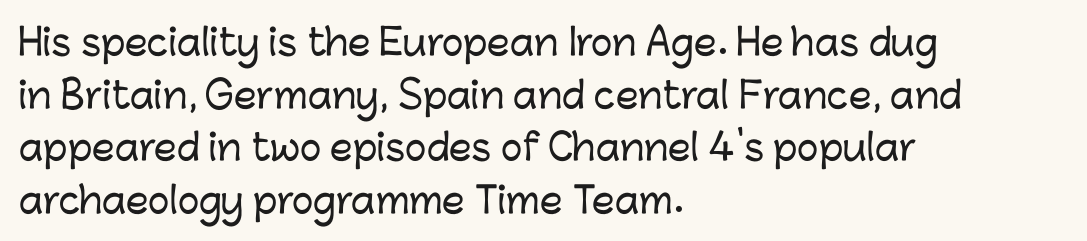
{"serif": "no", "italic": "no", "width": "normal", "stroke_contrast": "low", "x_height": "medium", "monospaced": "no", "underline": "no", "align": "left", "line_spacing": "normal", "line_spacing_ratio": 1.46, "letter_spacing": "normal", "letter_spacing_em": 0.0, "glyph_px": 36}
